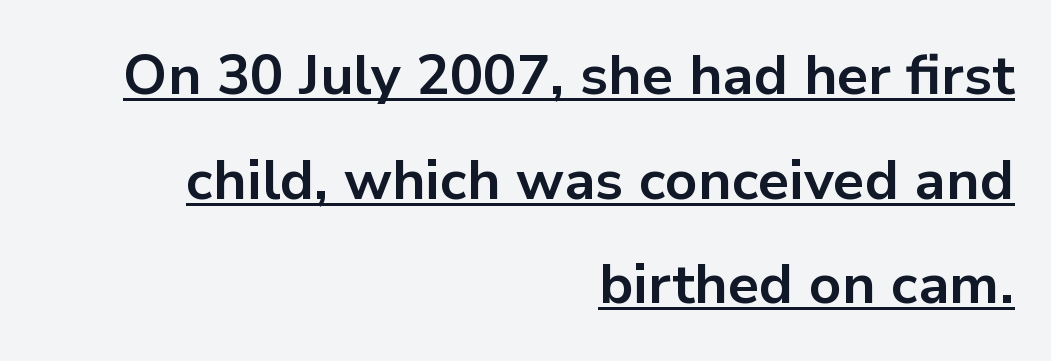
Summary of weight: heavy, a full bold. Ascenders rise straight up at ninety degrees. The type family on display is of the sans-serif kind. These lines are rendered in a variable-pitch font. Line ends are locked; line starts wander. This is underlined copy, the kind a proofreader might mark for attention.
